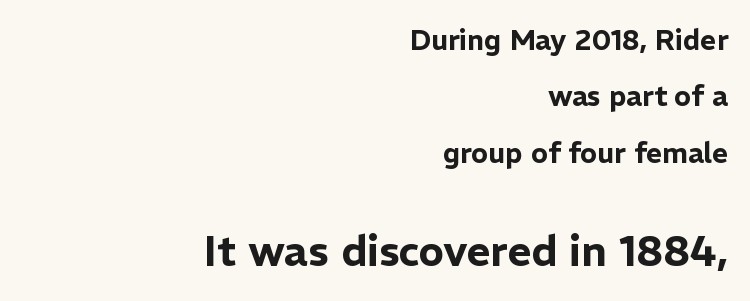
Q: Is the text italic (slanted)? A: No, it is upright.
Q: Is the typeface a serif or a sans-serif typeface? A: Sans-serif.
Q: Is the text underlined? A: No.
Q: How is the paragraph aligned? A: Right-aligned.
Q: Is the spacing between letters normal or unusually wide? A: Normal.
Q: Is the spacing between lines tight, normal or loose? A: Loose.
Q: Which block of text is set in a larger size, the first (top) or the second (bottom)? A: The second (bottom) one.
Q: Width (condensed, normal, or wide)? A: Normal.
Q: Stroke contrast? A: Low.
Q: x-height? A: Medium.
Q: Monospaced? A: No.
